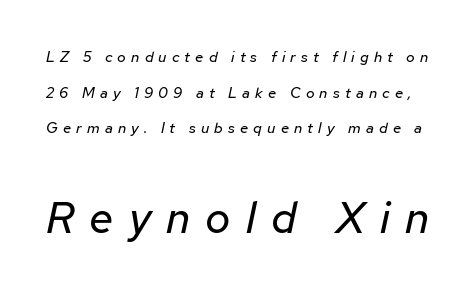
Bare-footed words on every line. Horizontal bands of white between lines are thick stripes. These lines are rendered in a variable-pitch font. Tracking here is generous; glyphs stand well apart from one another. The composition opens small and finishes big.
